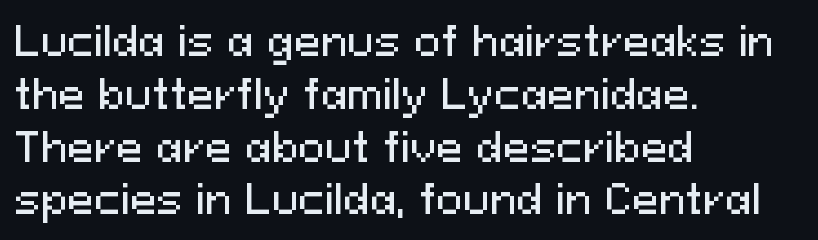
Q: Is the text italic (slanted)? A: No, it is upright.
Q: Is the typeface a serif or a sans-serif typeface? A: Sans-serif.
Q: Is the text underlined? A: No.
Q: How is the paragraph aligned? A: Left-aligned.
Q: Is the spacing between letters normal or unusually wide? A: Normal.
Q: Is the spacing between lines tight, normal or loose? A: Normal.
Q: Width (condensed, normal, or wide)? A: Normal.
Q: Stroke contrast? A: Medium.
Q: x-height? A: Medium.
Q: Monospaced? A: No.
